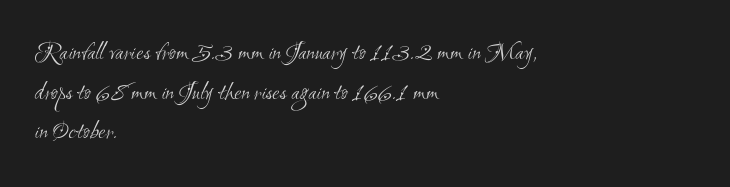
Q: Is the text bold? A: No.
Q: Is the text underlined? A: No.
Q: How is the paragraph aligned? A: Left-aligned.
Q: Is the spacing between letters normal or unusually wide? A: Normal.
Q: Is the spacing between lines tight, normal or loose? A: Normal.
